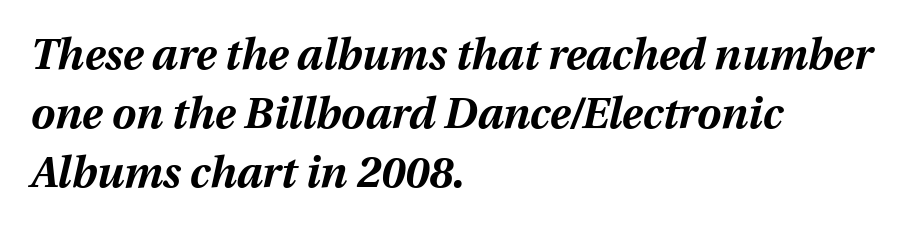
Compared with typical body copy, the letter spacing here is the same. A typesetter would call this proportional, since set widths differ per character. Italic: yes, the glyphs are oblique. Any mark beneath the type? The region is blank. Emphasis by weight is at full strength: bold.
